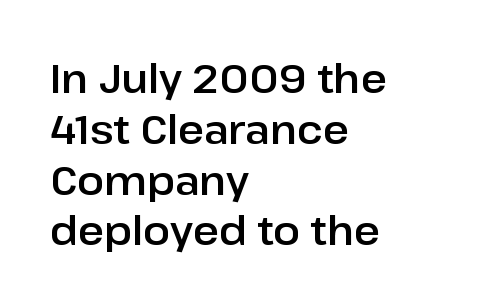
The image shows 40 px sans-serif type, upright; set left-aligned, normal line spacing (1.27x), normal letter spacing, not underlined; low stroke contrast and a medium x-height.
